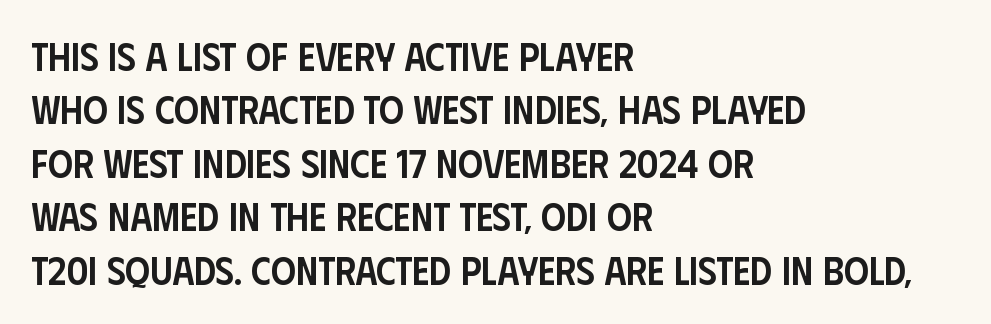
{"serif": "no", "italic": "no", "bold": "semi", "weight": "semibold", "width": "condensed", "stroke_contrast": "low", "x_height": "large", "monospaced": "no", "underline": "no", "align": "left", "line_spacing": "normal", "line_spacing_ratio": 1.37, "letter_spacing": "normal", "letter_spacing_em": 0.0, "glyph_px": 39}
